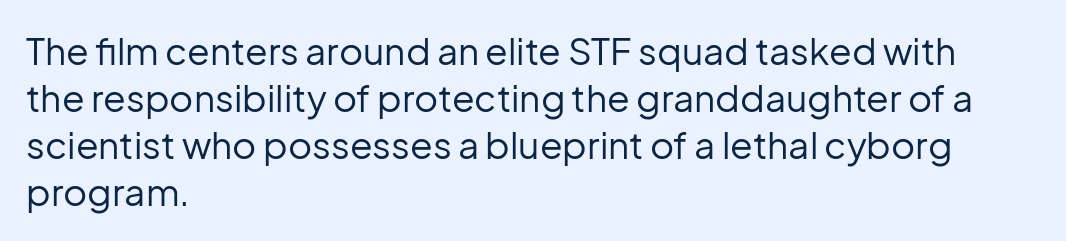
The image shows 37 px regular-weight sans-serif type, upright; set left-aligned, normal line spacing (1.27x), normal letter spacing, not underlined; low stroke contrast and a medium x-height.
